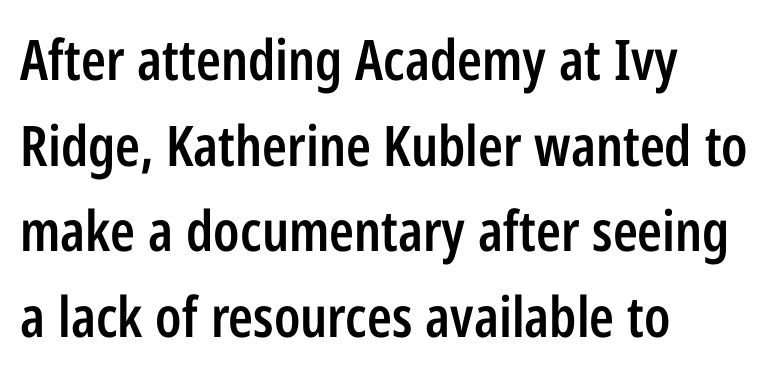
Beneath every word, the page is bare. Proportional: the letters do not fall into vertical columns. Is there much room between lines? A standard amount, neither cramped nor airy. These lines were composed using upright roman letters. The letters carry no serifs — their stems end cleanly without finishing strokes.
